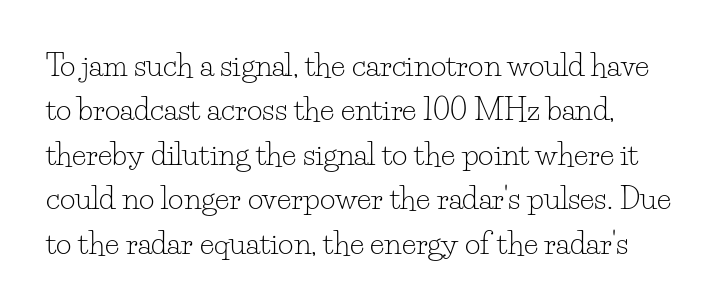
{"serif": "yes", "italic": "no", "bold": "no", "weight": "light", "width": "normal", "stroke_contrast": "low", "x_height": "small", "monospaced": "no", "underline": "no", "line_spacing": "normal", "line_spacing_ratio": 1.48, "letter_spacing": "normal", "letter_spacing_em": 0.0, "glyph_px": 30}
